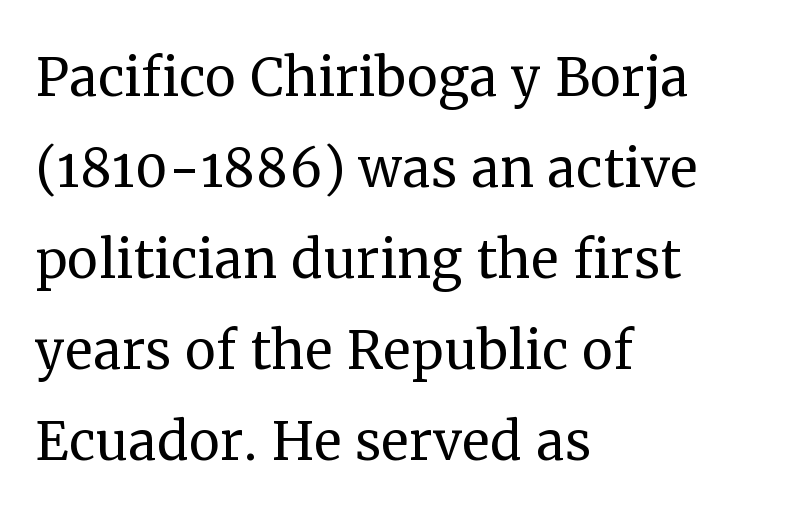
The image shows 70 px regular-weight serif type, upright; set left-aligned, normal line spacing (1.3x), normal letter spacing, not underlined; medium stroke contrast and a medium x-height.
